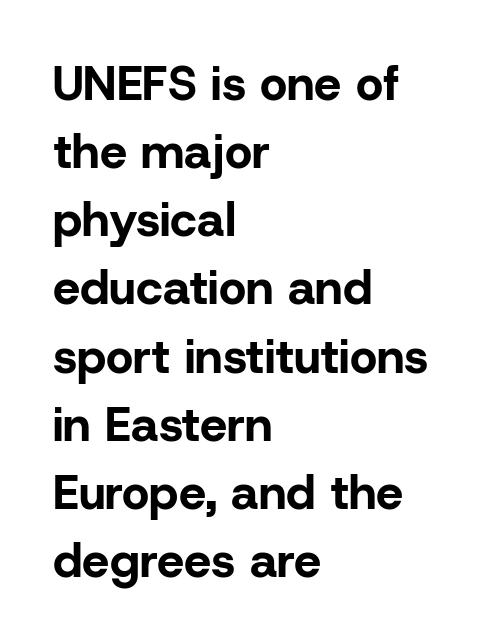
Q: Is the text bold? A: Yes.
Q: Is the text italic (slanted)? A: No, it is upright.
Q: Is the typeface a serif or a sans-serif typeface? A: Sans-serif.
Q: Is the text underlined? A: No.
Q: How is the paragraph aligned? A: Left-aligned.
Q: Is the spacing between letters normal or unusually wide? A: Normal.
Q: Is the spacing between lines tight, normal or loose? A: Normal.
Q: Width (condensed, normal, or wide)? A: Normal.
Q: Stroke contrast? A: Low.
Q: x-height? A: Medium.
Q: Monospaced? A: No.
